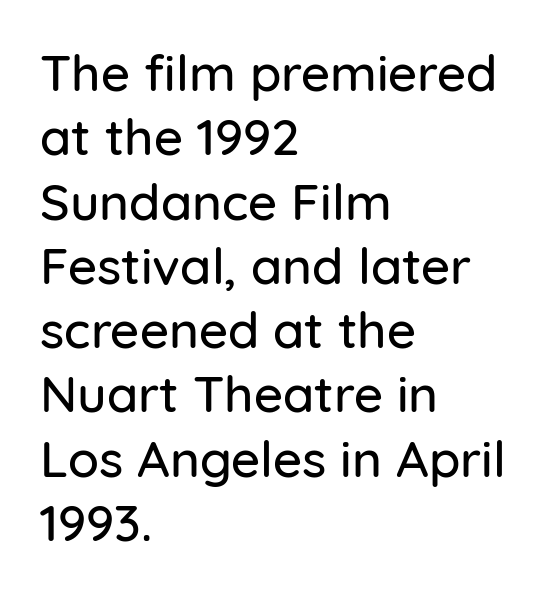
The image shows 51 px sans-serif type, upright; set left-aligned, normal line spacing (1.26x), normal letter spacing, not underlined; low stroke contrast and a medium x-height.
